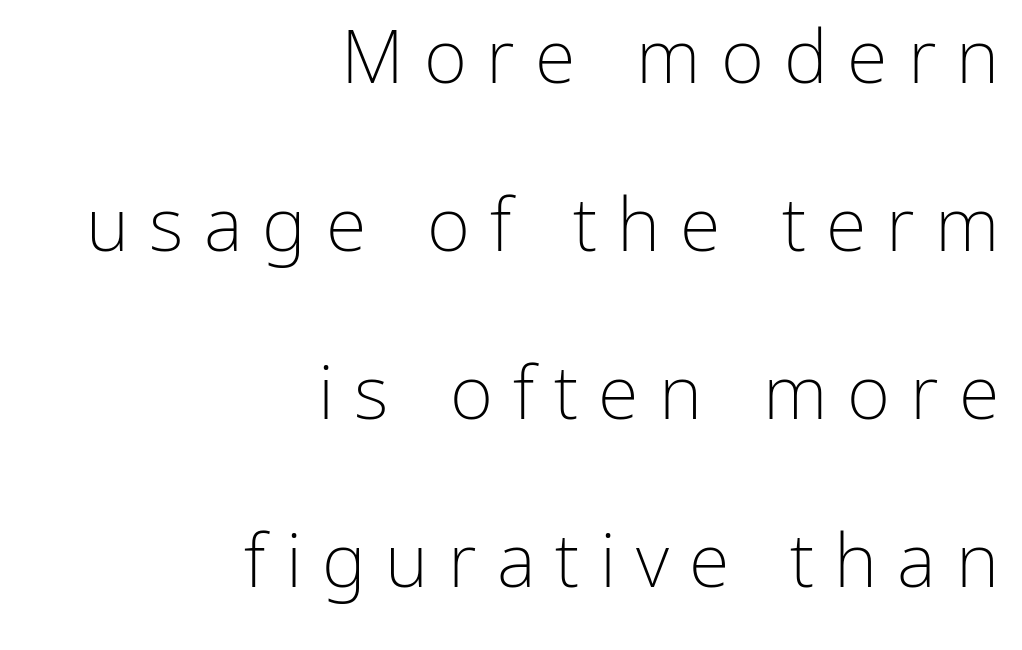
Q: Is the text bold? A: No.
Q: Is the text italic (slanted)? A: No, it is upright.
Q: Is the typeface a serif or a sans-serif typeface? A: Sans-serif.
Q: Is the text underlined? A: No.
Q: How is the paragraph aligned? A: Right-aligned.
Q: Is the spacing between letters normal or unusually wide? A: Unusually wide.
Q: Is the spacing between lines tight, normal or loose? A: Loose.
Q: Width (condensed, normal, or wide)? A: Normal.
Q: Stroke contrast? A: Low.
Q: x-height? A: Medium.
Q: Monospaced? A: No.
